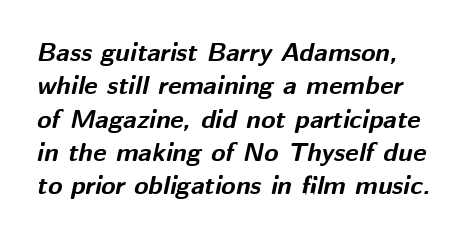
The sample has been set heavy, in full bold. Descenders hang freely into open space. Interline gaps are of average width in this sample. This is oblique type, the kind used for emphasis or titles.
